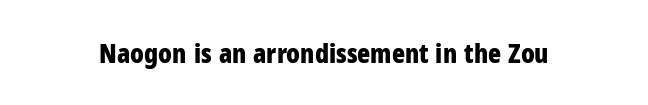
{"italic": "no", "bold": "yes", "underline": "no", "letter_spacing": "normal", "letter_spacing_em": 0.0, "glyph_px": 27}
